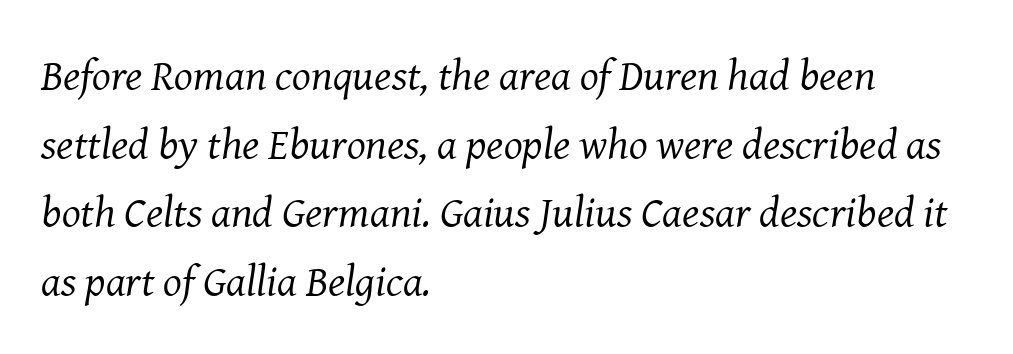
The string is rendered with underlining switched off. The letters are slanted; this is an italic face. Is this a sans? No — the strokes have serifs. Is this a fixed-width face? No — the glyphs have proportional, varying widths. Words appear dense and cohesive because spacing is normal. Line starts are locked; line ends wander.
